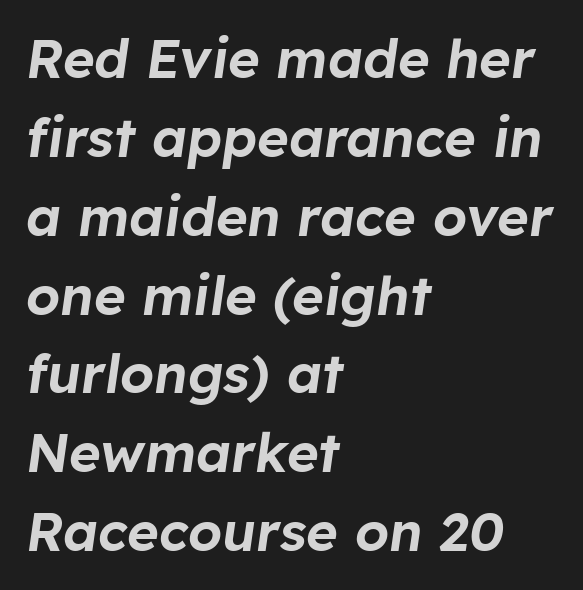
{"italic": "yes", "lean": "right", "slant_degrees": 8, "width": "normal", "stroke_contrast": "low", "x_height": "medium", "monospaced": "no", "underline": "no", "align": "left", "line_spacing": "normal", "line_spacing_ratio": 1.46, "letter_spacing": "normal", "letter_spacing_em": 0.0, "glyph_px": 54}
